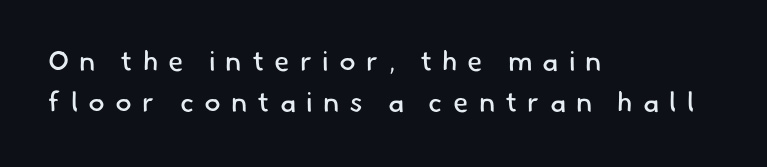
The image shows 28 px regular-weight sans-serif type; set left-aligned, normal line spacing (1.48x), unusually wide letter spacing (+0.36 em), not underlined; low stroke contrast and a small x-height.
